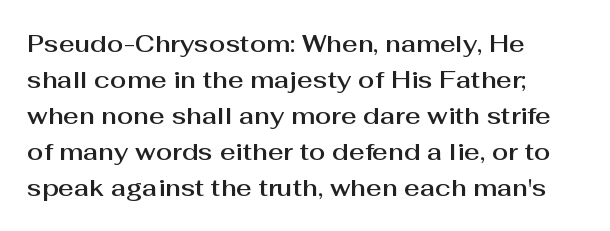
The image shows 24 px text type, upright; set left-aligned, normal line spacing (1.5x), normal letter spacing, not underlined.
